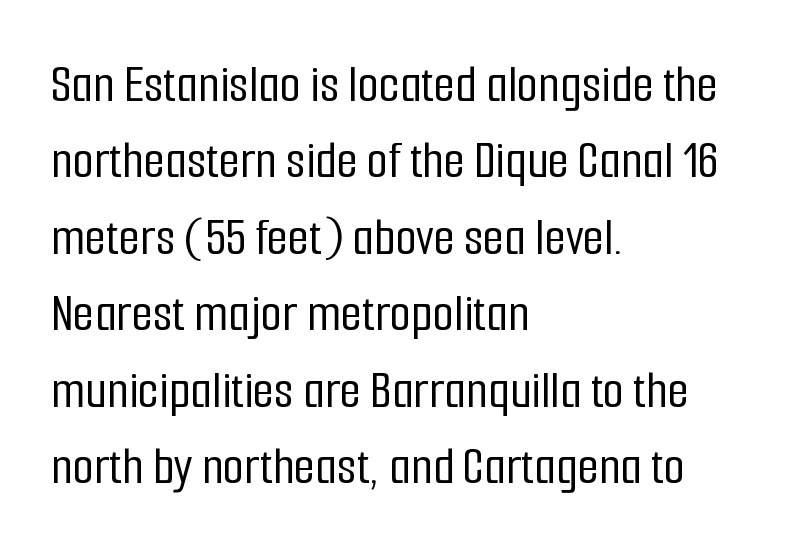
Q: Is the text italic (slanted)? A: No, it is upright.
Q: Is the typeface a serif or a sans-serif typeface? A: Sans-serif.
Q: Is the text underlined? A: No.
Q: How is the paragraph aligned? A: Left-aligned.
Q: Is the spacing between letters normal or unusually wide? A: Normal.
Q: Is the spacing between lines tight, normal or loose? A: Normal.
Q: Width (condensed, normal, or wide)? A: Condensed.
Q: Stroke contrast? A: Low.
Q: x-height? A: Medium.
Q: Monospaced? A: No.
